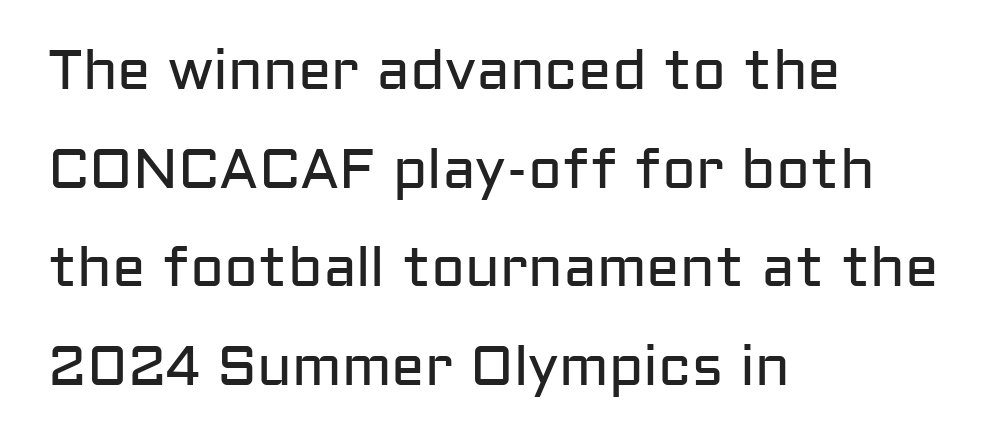
Q: Is the text bold? A: No.
Q: Is the text italic (slanted)? A: No, it is upright.
Q: Is the typeface a serif or a sans-serif typeface? A: Sans-serif.
Q: Is the text underlined? A: No.
Q: How is the paragraph aligned? A: Left-aligned.
Q: Is the spacing between letters normal or unusually wide? A: Normal.
Q: Width (condensed, normal, or wide)? A: Normal.
Q: Stroke contrast? A: Low.
Q: x-height? A: Medium.
Q: Monospaced? A: No.
